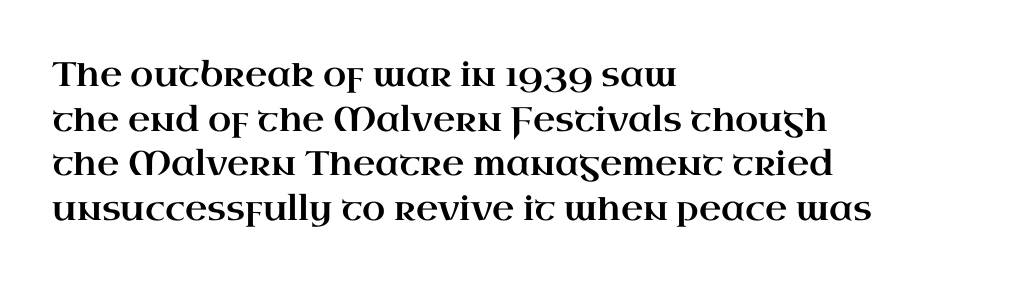
This sample has the flowing, uneven cadence of proportional lettering. Caption: multi-line text, flush left, ragged right. You can tell from the footed stems that serif type was used. In terms of leading, this rendering sits right in the middle. Lines of text with bare space underneath.
